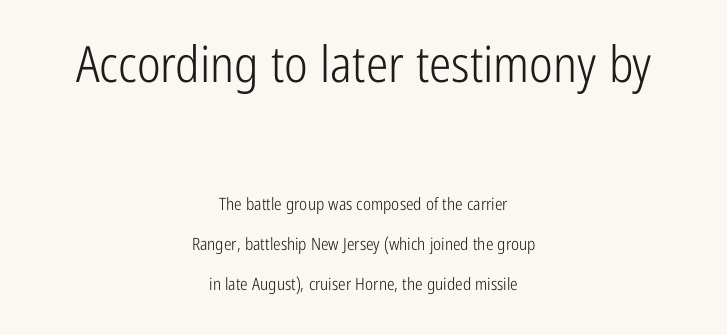
{"serif": "no", "italic": "no", "bold": "no", "weight": "light", "width": "condensed", "stroke_contrast": "low", "x_height": "medium", "monospaced": "no", "underline": "no", "align": "center", "line_spacing": "loose", "line_spacing_ratio": 2.34, "letter_spacing": "normal", "letter_spacing_em": 0.0, "larger_block": "first", "size_ratio": 2.94, "glyph_px": 50}
